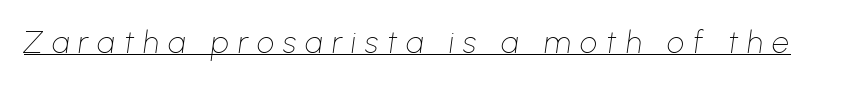
The image shows 30 px thin type, italic (leaning right); set unusually wide letter spacing (+0.31 em), underlined; low stroke contrast and a medium x-height.
